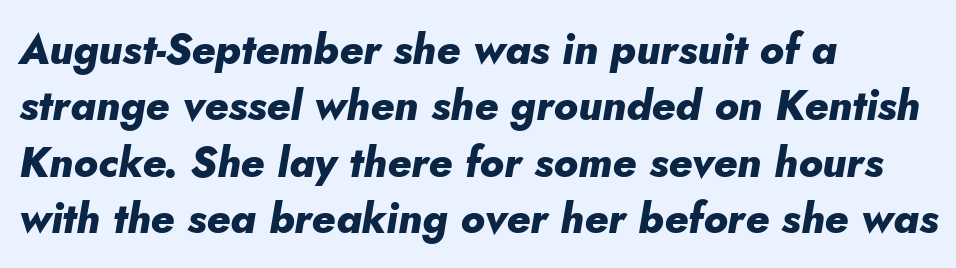
The image shows 42 px heavy type, italic (leaning right); set left-aligned, normal line spacing (1.34x), normal letter spacing, not underlined; low stroke contrast and a small x-height.
